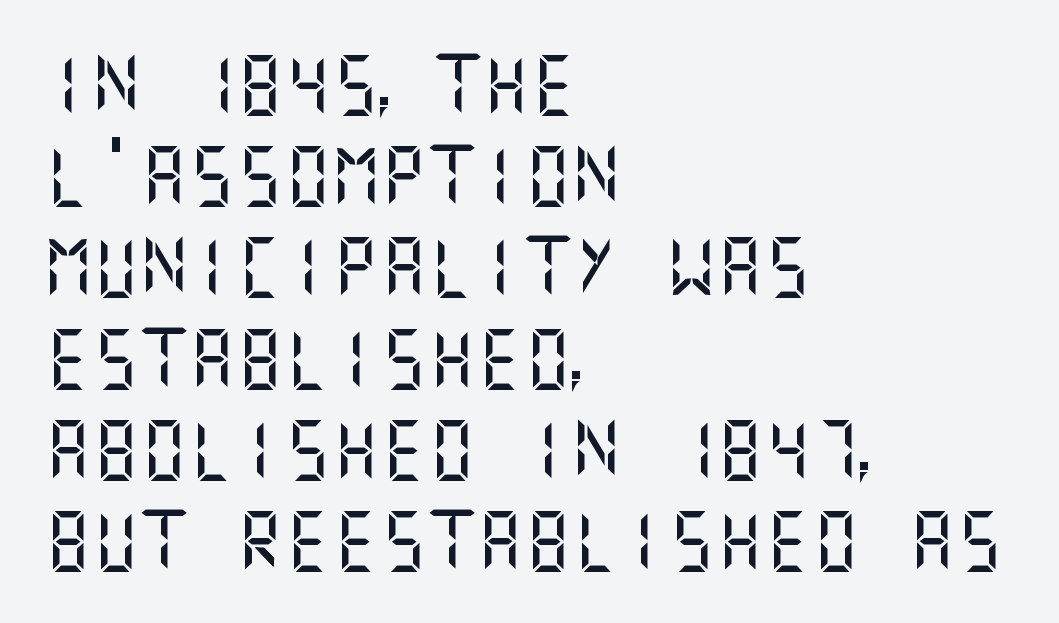
{"serif": "no", "italic": "no", "width": "normal", "stroke_contrast": "medium", "x_height": "large", "underline": "no", "align": "left", "line_spacing": "normal", "line_spacing_ratio": 1.52, "letter_spacing": "normal", "letter_spacing_em": 0.0, "glyph_px": 60}
